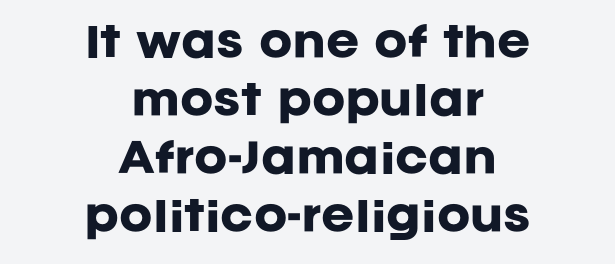
What kind of face is this? One without serifs — a sans. The zone under the glyphs is completely vacant. Observe the ordinary spacing: letters are neighbours, not strangers. These lines carry a lot of weight — the face is fully bold. The letters advance in unequal steps, a hallmark of proportional type. Is the block centered? Yes — each line is placed symmetrically about the middle.
